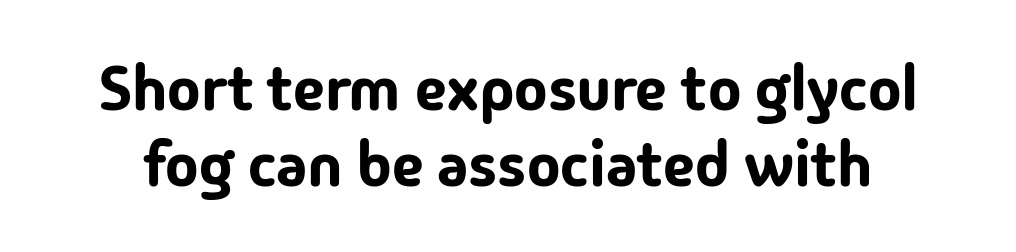
The image shows 63 px sans-serif type, upright; set line spacing 1.2x, normal letter spacing, not underlined; low stroke contrast and a medium x-height.
